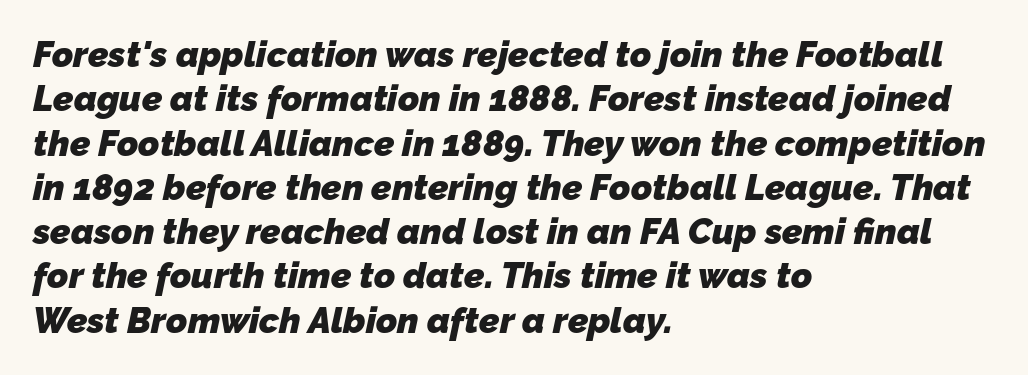
{"serif": "no", "bold": "yes", "weight": "heavy", "width": "normal", "stroke_contrast": "low", "x_height": "medium", "monospaced": "no", "underline": "no", "align": "left", "line_spacing_ratio": 1.23, "letter_spacing": "normal", "letter_spacing_em": 0.0, "glyph_px": 36}
